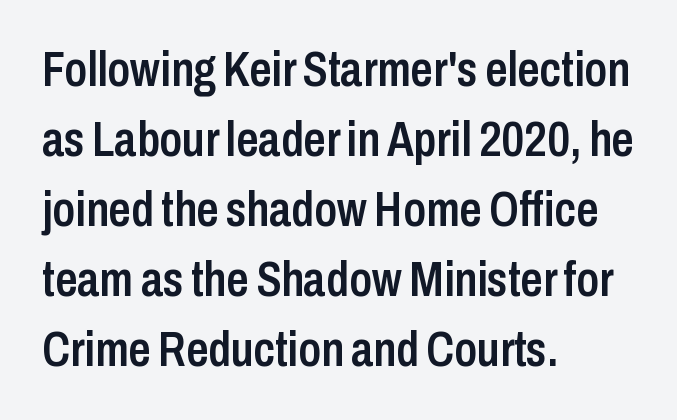
The image shows 49 px semibold, condensed sans-serif type, upright; set left-aligned, normal line spacing (1.43x), normal letter spacing, not underlined; low stroke contrast and a medium x-height.
